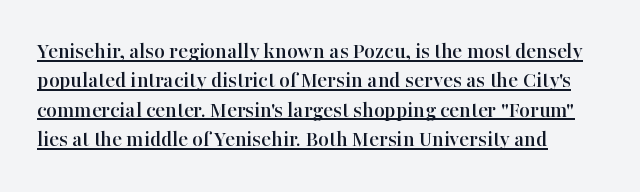
The image shows 23 px text type, upright; set normal line spacing (1.28x), normal letter spacing, underlined.
